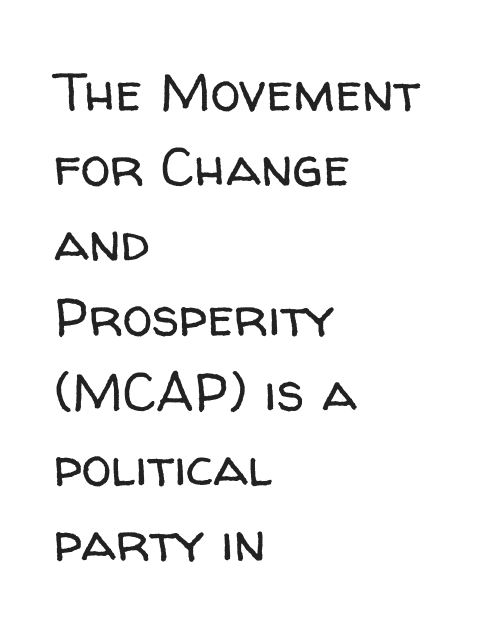
{"serif": "no", "italic": "no", "bold": "no", "weight": "regular", "width": "normal", "stroke_contrast": "low", "x_height": "medium", "monospaced": "no", "underline": "no", "align": "left", "line_spacing": "normal", "line_spacing_ratio": 1.39, "letter_spacing": "normal", "letter_spacing_em": 0.0, "glyph_px": 54}
